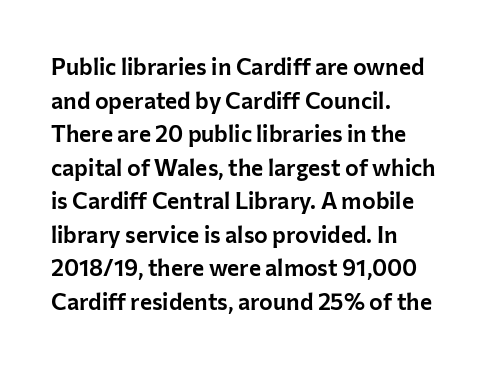
Notice how the passage keeps a crisp vertical edge on the left only. Ascenders rise straight up at ninety degrees. The passage shown is not underscored anywhere. Tracking value appears to be zero — textbook default spacing.
